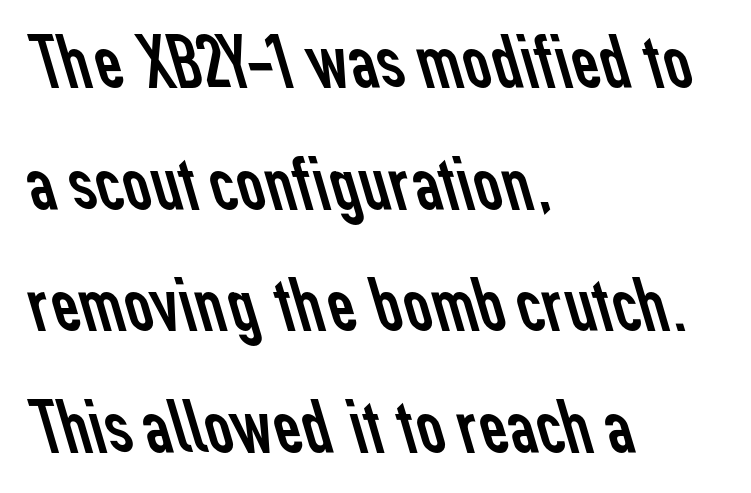
{"serif": "no", "bold": "no", "weight": "regular", "width": "normal", "stroke_contrast": "low", "x_height": "medium", "monospaced": "no", "underline": "no", "align": "left", "line_spacing": "normal", "line_spacing_ratio": 1.56, "letter_spacing": "normal", "letter_spacing_em": 0.0, "glyph_px": 78}
